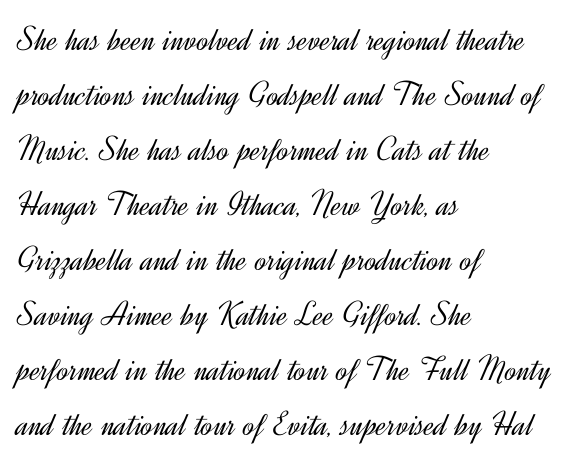
The image shows 35 px light sans-serif type; set left-aligned, normal line spacing (1.57x), normal letter spacing, not underlined; a small x-height.
